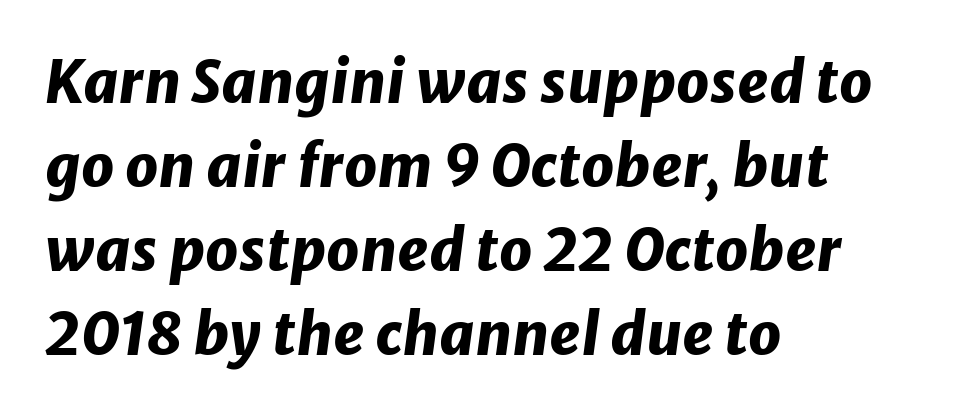
The image shows 58 px heavy type, italic (leaning right); set left-aligned, normal line spacing (1.45x), normal letter spacing, not underlined; low stroke contrast and a medium x-height.
